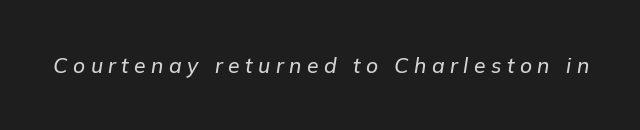
It's the slanting kind of type. There is plenty of visible air inserted between adjacent glyphs. The zone under the glyphs is completely vacant.
